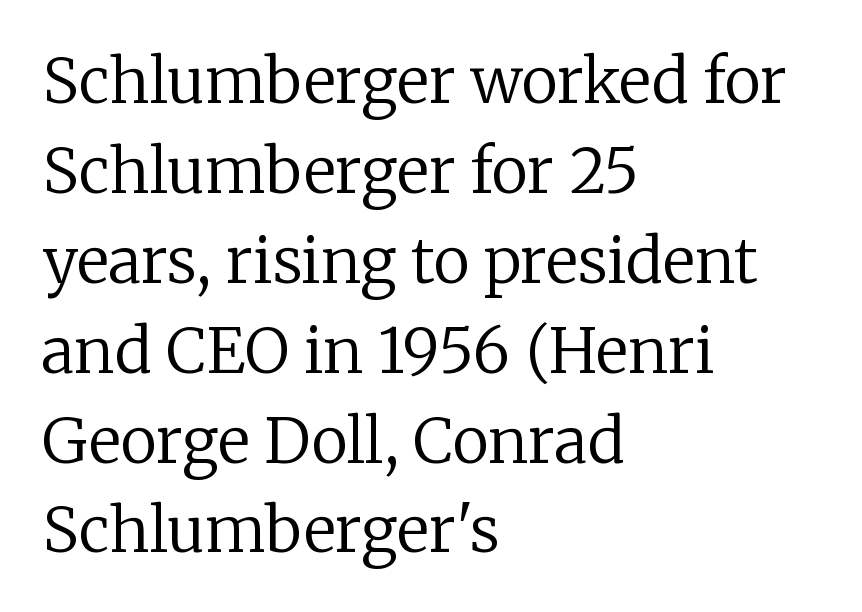
Just letters on the line, the space beneath them empty. The line texture is even and compact thanks to regular tracking. The rendering uses a moderate line-height, typical for paragraphs. The face used here is proportionally spaced, like ordinary book or web type.
